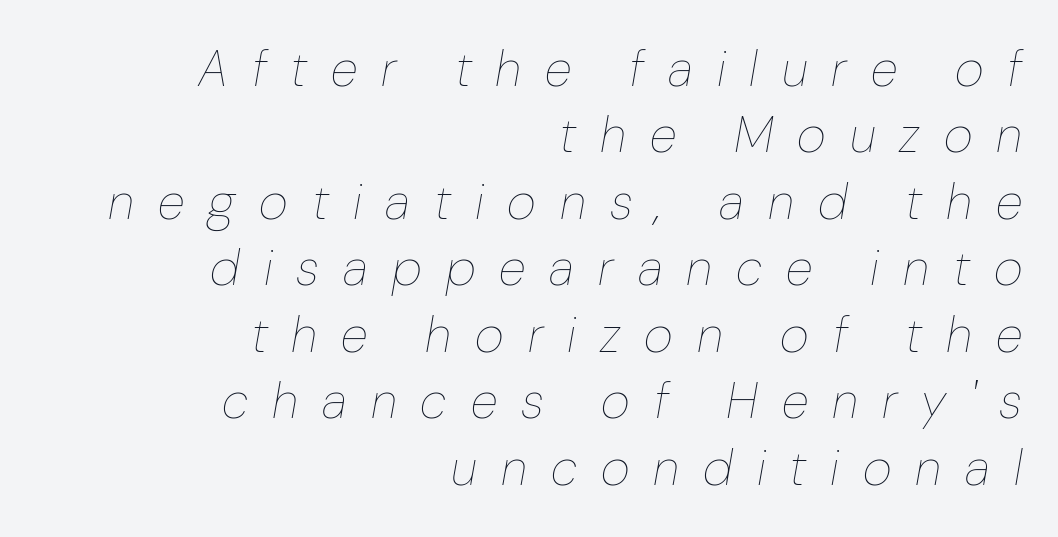
The image shows 50 px thin type, italic (leaning right); set right-aligned, normal line spacing (1.33x), unusually wide letter spacing (+0.48 em), not underlined; low stroke contrast and a medium x-height.
